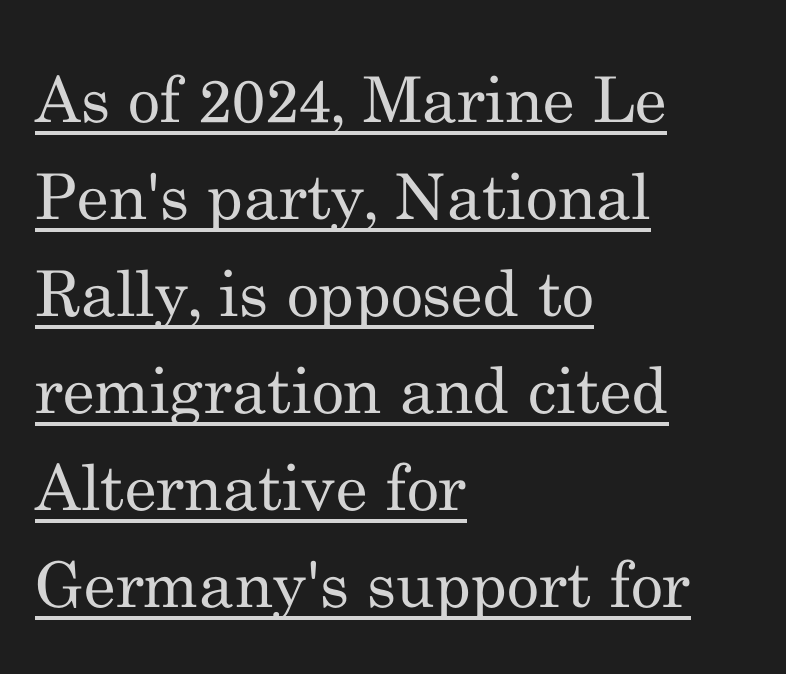
The image shows 63 px regular-weight serif type, upright; set left-aligned, normal line spacing (1.54x), normal letter spacing, underlined; medium stroke contrast and a small x-height.
